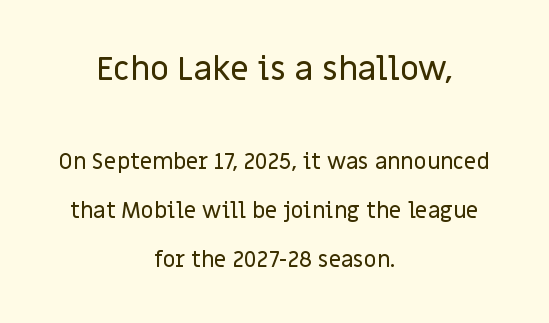
Q: Is the text italic (slanted)? A: No, it is upright.
Q: Is the typeface a serif or a sans-serif typeface? A: Sans-serif.
Q: Is the text underlined? A: No.
Q: How is the paragraph aligned? A: Centered.
Q: Is the spacing between letters normal or unusually wide? A: Normal.
Q: Is the spacing between lines tight, normal or loose? A: Loose.
Q: Which block of text is set in a larger size, the first (top) or the second (bottom)? A: The first (top) one.
Q: Width (condensed, normal, or wide)? A: Normal.
Q: Stroke contrast? A: Low.
Q: x-height? A: Large.
Q: Monospaced? A: No.
